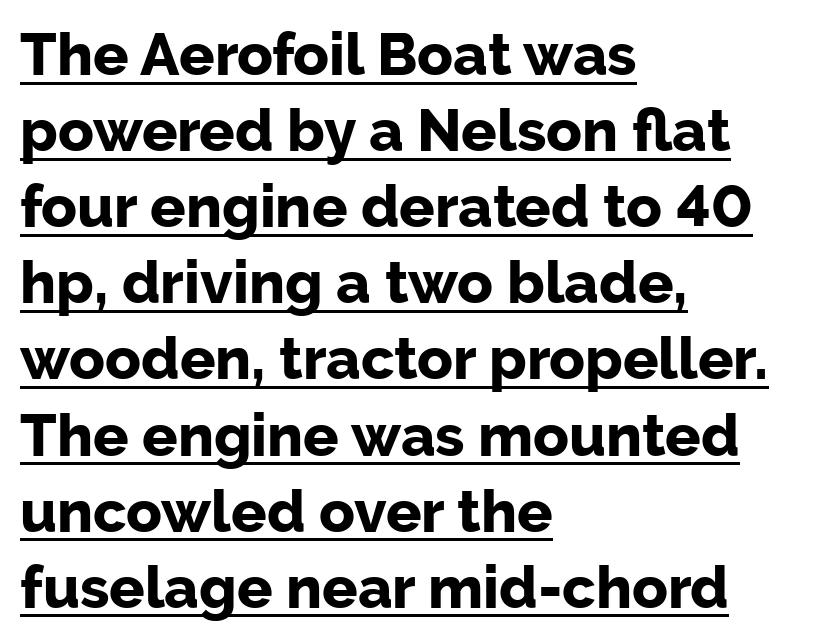
The image shows 59 px bold sans-serif type, upright; set left-aligned, normal line spacing (1.29x), normal letter spacing, underlined; low stroke contrast and a medium x-height.
